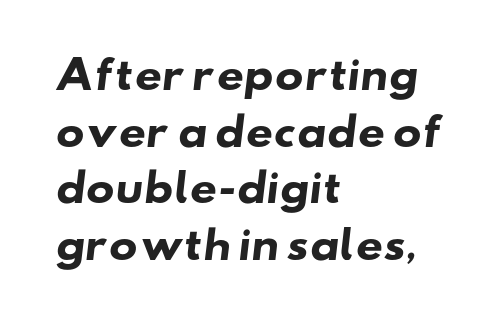
These lines are rendered in a variable-pitch font. Caption: bold face, heavy strokes. A classic flush-left, rag-right setting is used for this passage. Does the type have serifs? No, each stem ends abruptly.
